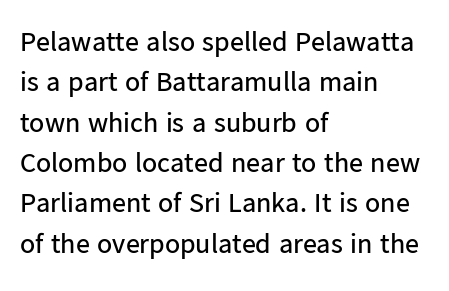
This sample is left-justified, so line endings fall wherever the words run out. Tracking value appears to be zero — textbook default spacing. Serifs: no, the terminals of the letterforms are clean. A light-to-regular cut is what we see here. The letters advance in unequal steps, a hallmark of proportional type.
